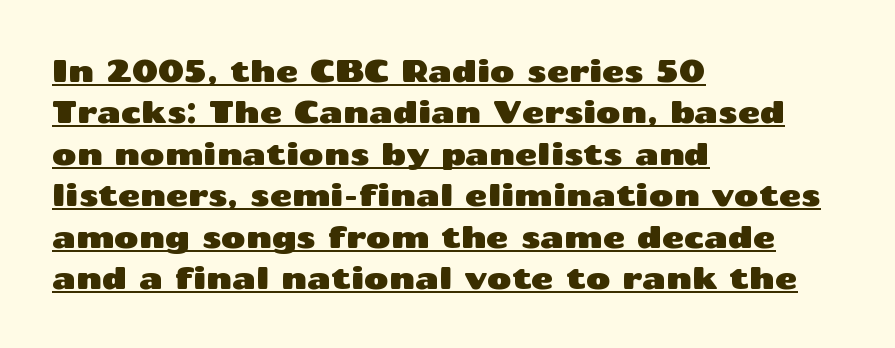
Each new line begins a customary step beneath the previous one. Does the lettering tilt? It doesn't — this is upright. The passage is arranged the way most books set body copy — flush left. The rendering uses the underline text-decoration. The glyphs in this specimen are sans serif. The gaps between neighbouring characters are ordinary and unremarkable.
